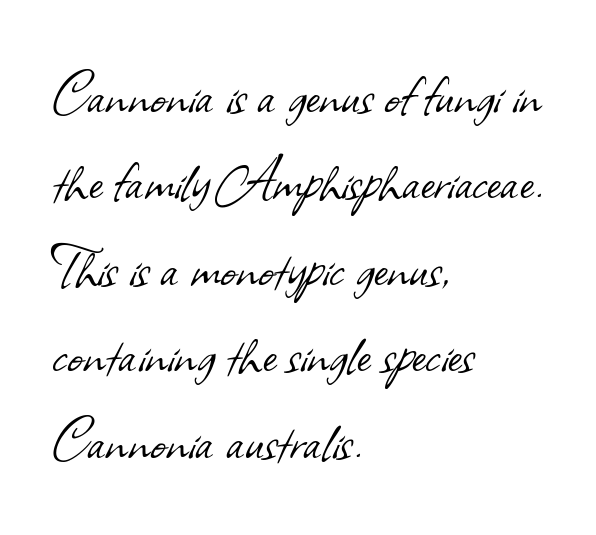
{"serif": "no", "bold": "no", "weight": "light", "width": "normal", "stroke_contrast": "low", "x_height": "small", "monospaced": "no", "underline": "no", "align": "left", "line_spacing": "normal", "line_spacing_ratio": 1.31, "letter_spacing": "normal", "letter_spacing_em": 0.0, "glyph_px": 66}
